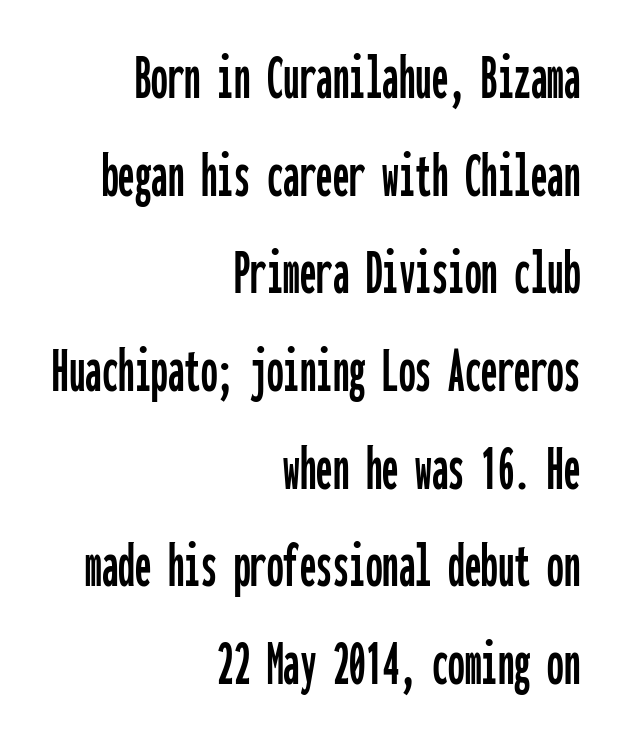
The image shows 66 px condensed sans-serif type, upright, monospaced; set right-aligned, normal line spacing (1.48x), normal letter spacing, not underlined; low stroke contrast and a medium x-height.
